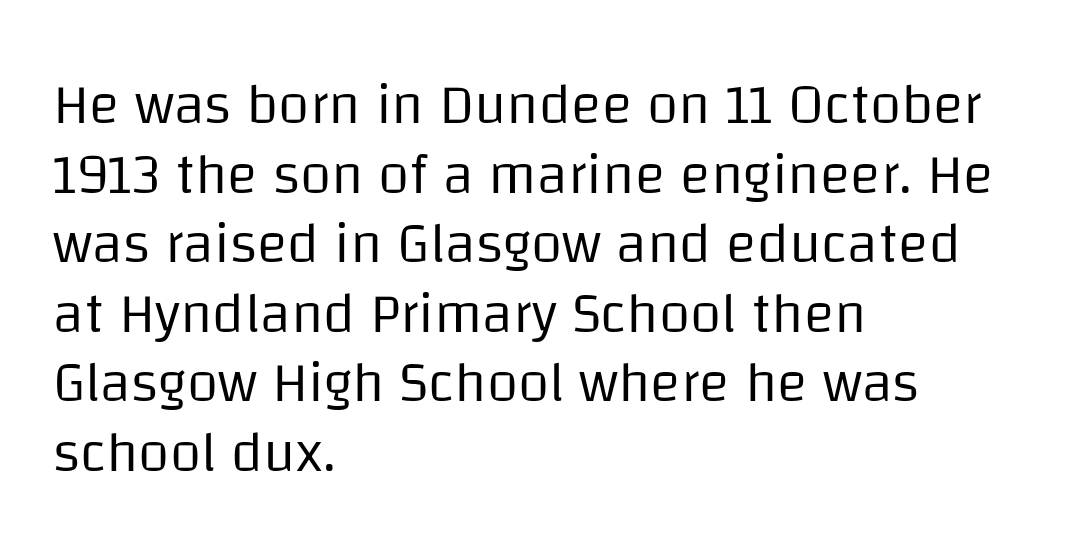
The image shows 57 px regular-weight sans-serif type, upright; set left-aligned, line spacing 1.22x, normal letter spacing, not underlined; low stroke contrast and a large x-height.
